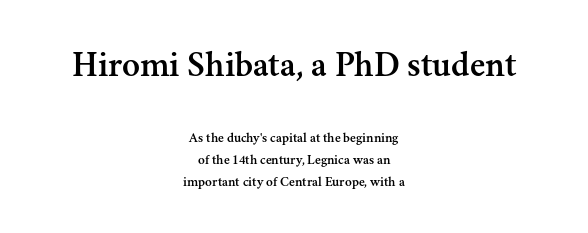
{"serif": "yes", "italic": "no", "width": "normal", "stroke_contrast": "medium", "x_height": "small", "monospaced": "no", "underline": "no", "align": "center", "line_spacing": "normal", "line_spacing_ratio": 1.56, "letter_spacing": "normal", "letter_spacing_em": 0.0, "larger_block": "first", "size_ratio": 2.64, "glyph_px": 37}
